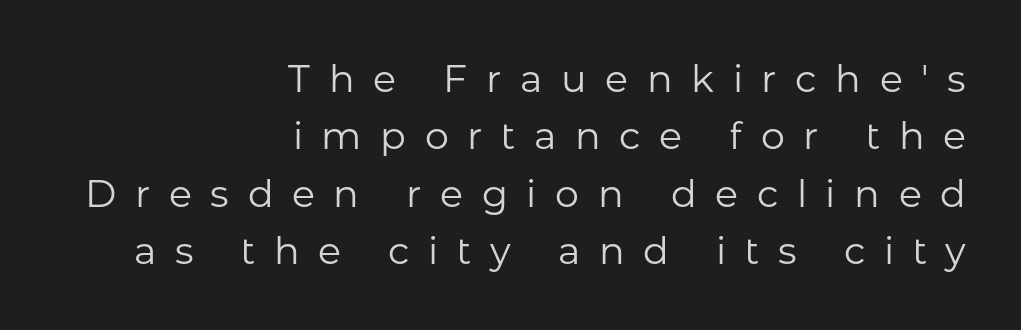
Q: Is the text bold? A: No.
Q: Is the text italic (slanted)? A: No, it is upright.
Q: Is the typeface a serif or a sans-serif typeface? A: Sans-serif.
Q: Is the text underlined? A: No.
Q: How is the paragraph aligned? A: Right-aligned.
Q: Is the spacing between letters normal or unusually wide? A: Unusually wide.
Q: Is the spacing between lines tight, normal or loose? A: Normal.
Q: Width (condensed, normal, or wide)? A: Normal.
Q: Stroke contrast? A: Low.
Q: x-height? A: Medium.
Q: Monospaced? A: No.
